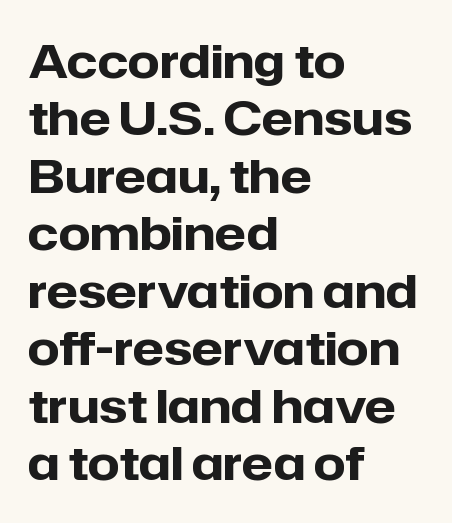
Q: Is the text bold? A: Yes.
Q: Is the text italic (slanted)? A: No, it is upright.
Q: Is the typeface a serif or a sans-serif typeface? A: Sans-serif.
Q: Is the text underlined? A: No.
Q: How is the paragraph aligned? A: Left-aligned.
Q: Is the spacing between letters normal or unusually wide? A: Normal.
Q: Is the spacing between lines tight, normal or loose? A: Normal.
Q: Width (condensed, normal, or wide)? A: Normal.
Q: Stroke contrast? A: Low.
Q: x-height? A: Medium.
Q: Monospaced? A: No.
